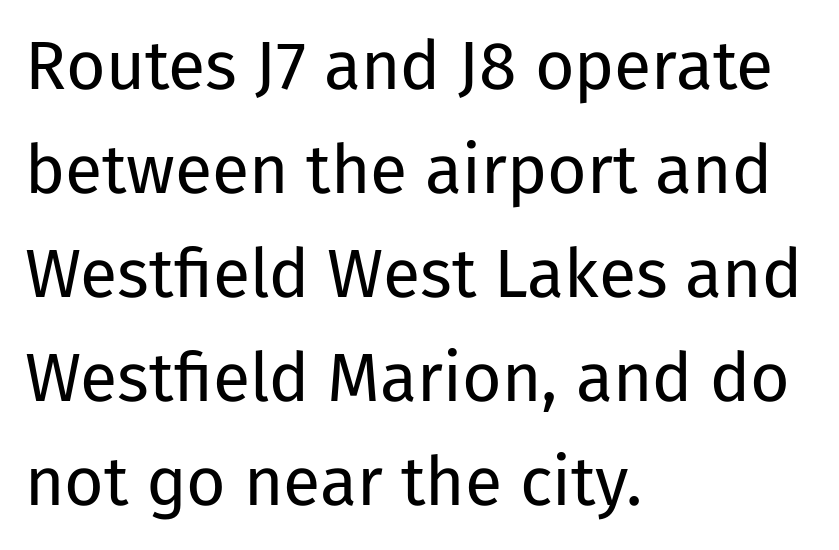
The image shows 68 px regular-weight sans-serif type, upright; set left-aligned, normal line spacing (1.53x), normal letter spacing, not underlined; low stroke contrast and a medium x-height.
